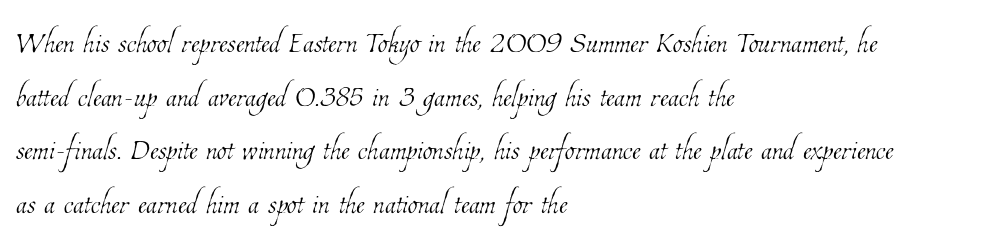
Q: Is the text bold? A: No.
Q: Is the text underlined? A: No.
Q: How is the paragraph aligned? A: Left-aligned.
Q: Is the spacing between letters normal or unusually wide? A: Normal.
Q: Is the spacing between lines tight, normal or loose? A: Normal.
Q: Width (condensed, normal, or wide)? A: Condensed.
Q: Stroke contrast? A: Low.
Q: x-height? A: Medium.
Q: Monospaced? A: No.
